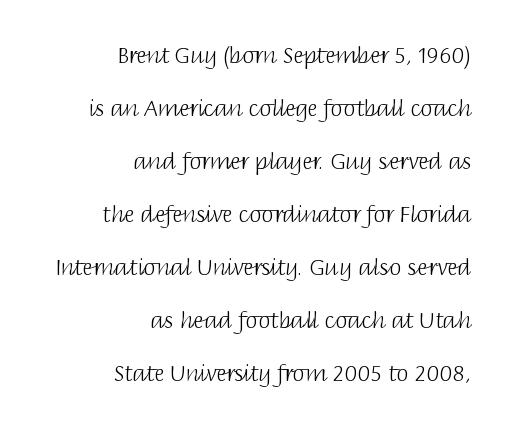
Q: Is the text bold? A: No.
Q: Is the text italic (slanted)? A: No, it is upright.
Q: Is the text underlined? A: No.
Q: How is the paragraph aligned? A: Right-aligned.
Q: Is the spacing between letters normal or unusually wide? A: Normal.
Q: Is the spacing between lines tight, normal or loose? A: Loose.
